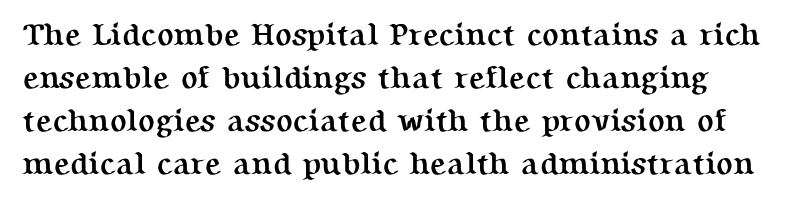
{"serif": "yes", "italic": "no", "bold": "yes", "weight": "semibold", "width": "normal", "stroke_contrast": "medium", "x_height": "medium", "monospaced": "no", "underline": "no", "line_spacing": "normal", "line_spacing_ratio": 1.39, "letter_spacing": "normal", "letter_spacing_em": 0.0, "glyph_px": 31}
